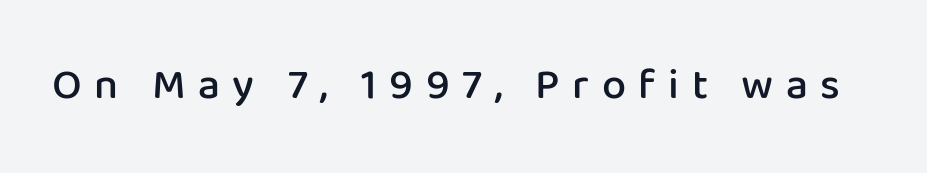
{"serif": "no", "italic": "no", "bold": "semi", "weight": "semibold", "width": "normal", "stroke_contrast": "low", "x_height": "medium", "monospaced": "no", "underline": "no", "letter_spacing": "wide", "letter_spacing_em": 0.29, "glyph_px": 43}
